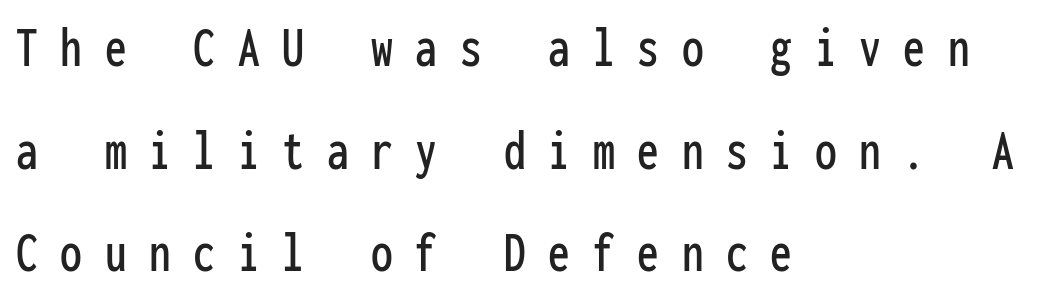
The image shows 58 px condensed sans-serif type, upright, monospaced; set left-aligned, line spacing 1.77x, unusually wide letter spacing (+0.39 em), not underlined; low stroke contrast and a medium x-height.
